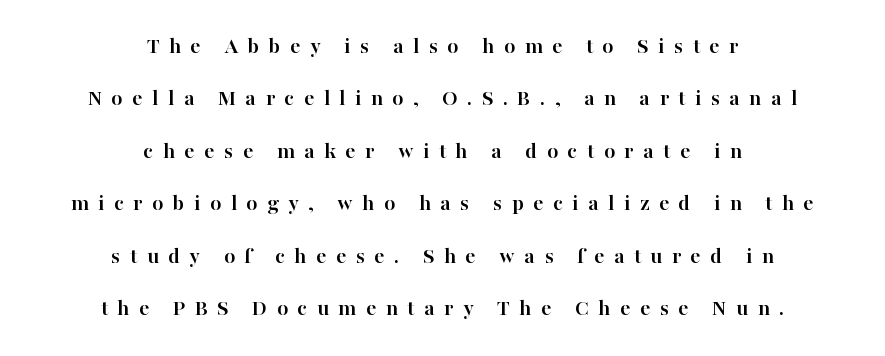
Q: Is the text bold? A: Yes.
Q: Is the text italic (slanted)? A: No, it is upright.
Q: Is the text underlined? A: No.
Q: How is the paragraph aligned? A: Centered.
Q: Is the spacing between letters normal or unusually wide? A: Unusually wide.
Q: Is the spacing between lines tight, normal or loose? A: Loose.
